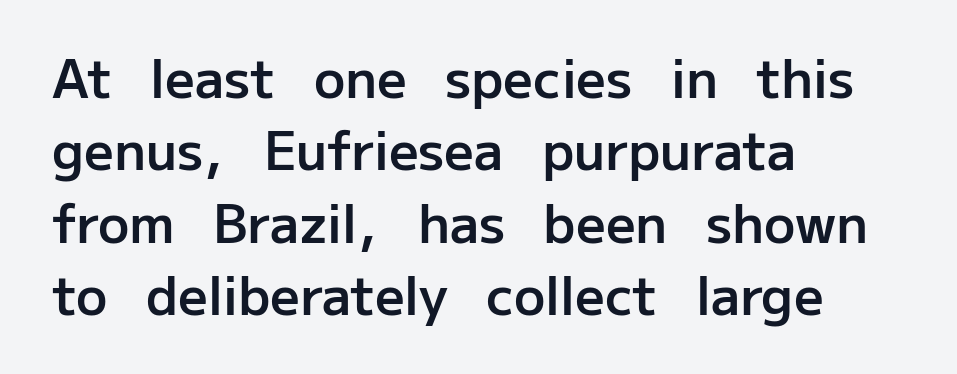
Q: Is the text bold? A: Semi-bold.
Q: Is the text italic (slanted)? A: No, it is upright.
Q: Is the typeface a serif or a sans-serif typeface? A: Sans-serif.
Q: Is the text underlined? A: No.
Q: How is the paragraph aligned? A: Left-aligned.
Q: Is the spacing between letters normal or unusually wide? A: Normal.
Q: Is the spacing between lines tight, normal or loose? A: Normal.
Q: Width (condensed, normal, or wide)? A: Normal.
Q: Stroke contrast? A: Low.
Q: x-height? A: Medium.
Q: Monospaced? A: No.
